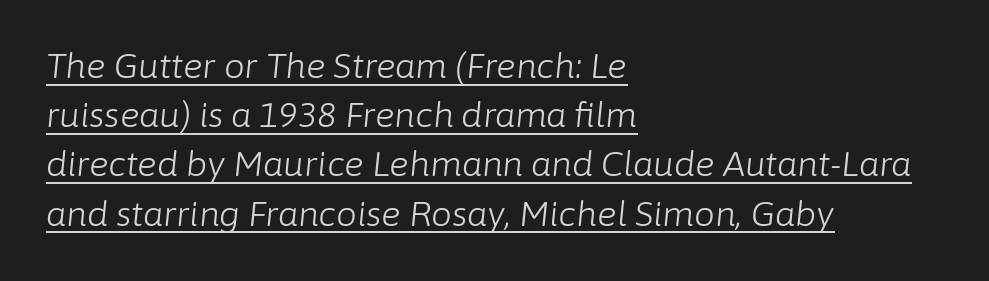
Q: Is the text bold? A: No.
Q: Is the text italic (slanted)? A: Yes, it leans right by about 6 degrees.
Q: Is the text underlined? A: Yes.
Q: How is the paragraph aligned? A: Left-aligned.
Q: Is the spacing between letters normal or unusually wide? A: Normal.
Q: Is the spacing between lines tight, normal or loose? A: Normal.
Q: Width (condensed, normal, or wide)? A: Normal.
Q: Stroke contrast? A: Low.
Q: x-height? A: Medium.
Q: Monospaced? A: No.
